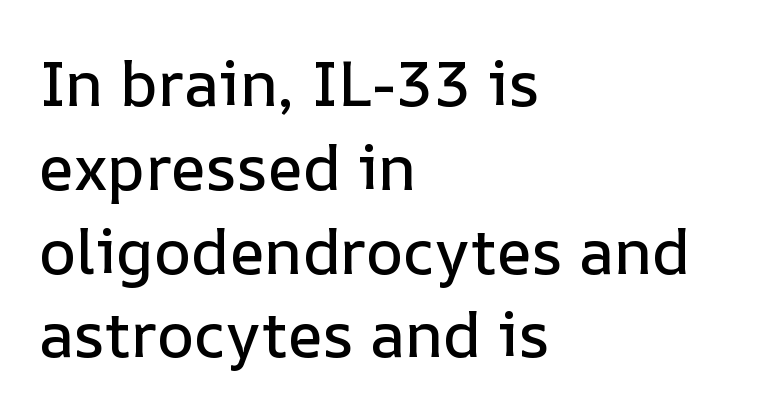
The image shows 63 px text type, upright; set left-aligned, normal line spacing (1.33x), normal letter spacing, not underlined; low stroke contrast and a medium x-height.
